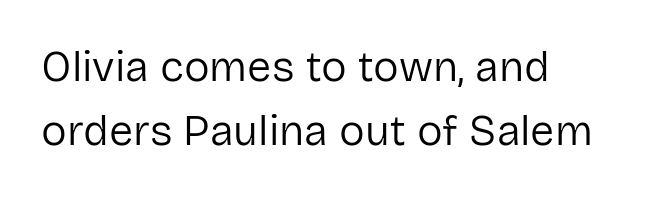
Q: Is the text bold? A: No.
Q: Is the text italic (slanted)? A: No, it is upright.
Q: Is the typeface a serif or a sans-serif typeface? A: Sans-serif.
Q: Is the text underlined? A: No.
Q: Is the spacing between letters normal or unusually wide? A: Normal.
Q: Is the spacing between lines tight, normal or loose? A: Normal.
Q: Width (condensed, normal, or wide)? A: Normal.
Q: Stroke contrast? A: Low.
Q: x-height? A: Medium.
Q: Monospaced? A: No.
